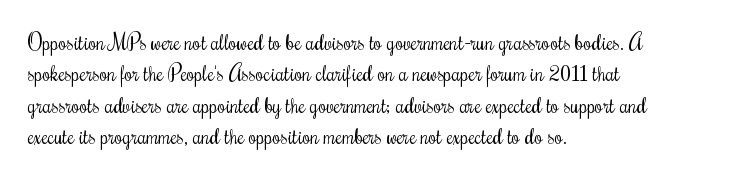
Q: Is the text bold? A: No.
Q: Is the text italic (slanted)? A: Yes.
Q: Is the text underlined? A: No.
Q: How is the paragraph aligned? A: Left-aligned.
Q: Is the spacing between letters normal or unusually wide? A: Normal.
Q: Is the spacing between lines tight, normal or loose? A: Normal.
